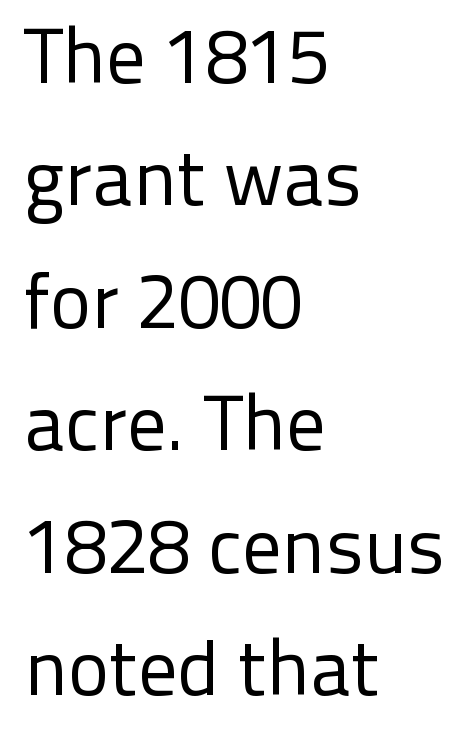
Q: Is the text bold? A: No.
Q: Is the text italic (slanted)? A: No, it is upright.
Q: Is the typeface a serif or a sans-serif typeface? A: Sans-serif.
Q: Is the text underlined? A: No.
Q: How is the paragraph aligned? A: Left-aligned.
Q: Is the spacing between letters normal or unusually wide? A: Normal.
Q: Is the spacing between lines tight, normal or loose? A: Normal.
Q: Width (condensed, normal, or wide)? A: Normal.
Q: Stroke contrast? A: Low.
Q: x-height? A: Medium.
Q: Monospaced? A: No.
